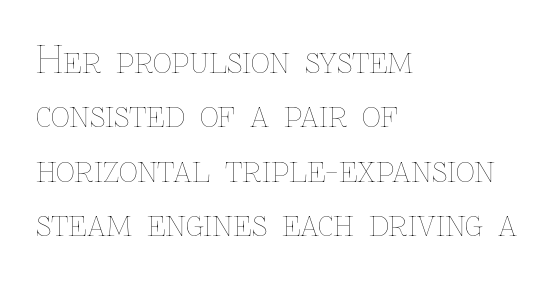
Note the varied advance widths — an 'i' is clearly narrower than an 'm'. Underline: absent. Line spacing here is normal. A typesetter would mark this as roman, not italic. Nobody touched the tracking dial on this one.
